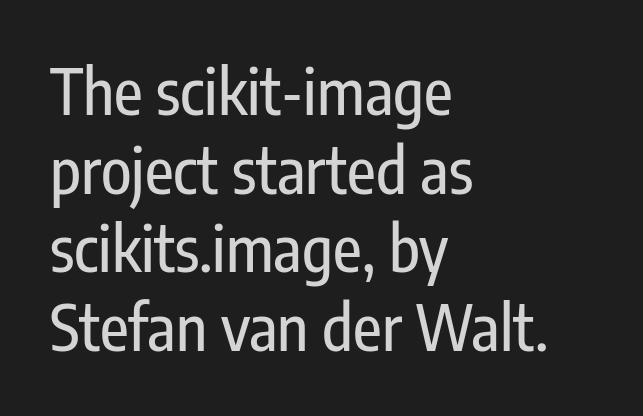
The image shows 63 px condensed sans-serif type, upright; set left-aligned, normal line spacing (1.25x), normal letter spacing, not underlined; low stroke contrast and a medium x-height.
